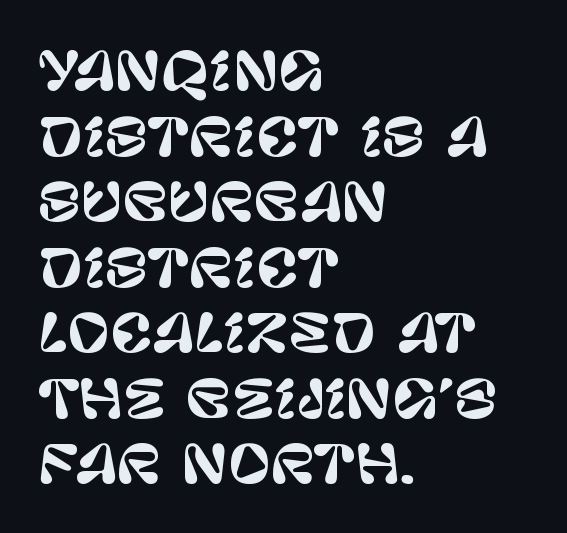
{"serif": "no", "width": "normal", "stroke_contrast": "low", "x_height": "large", "monospaced": "no", "underline": "no", "align": "left", "line_spacing": "normal", "line_spacing_ratio": 1.26, "letter_spacing": "normal", "letter_spacing_em": 0.0, "glyph_px": 52}
